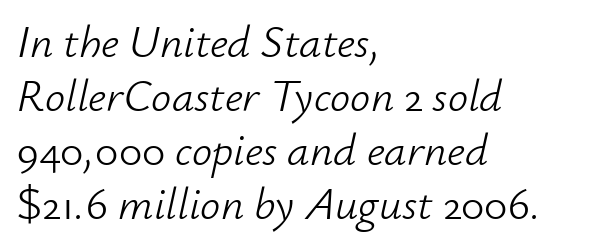
Q: Is the text bold? A: No.
Q: Is the text italic (slanted)? A: Yes, it leans right by about 12 degrees.
Q: Is the text underlined? A: No.
Q: How is the paragraph aligned? A: Left-aligned.
Q: Is the spacing between letters normal or unusually wide? A: Normal.
Q: Width (condensed, normal, or wide)? A: Normal.
Q: Stroke contrast? A: Low.
Q: x-height? A: Small.
Q: Monospaced? A: No.
